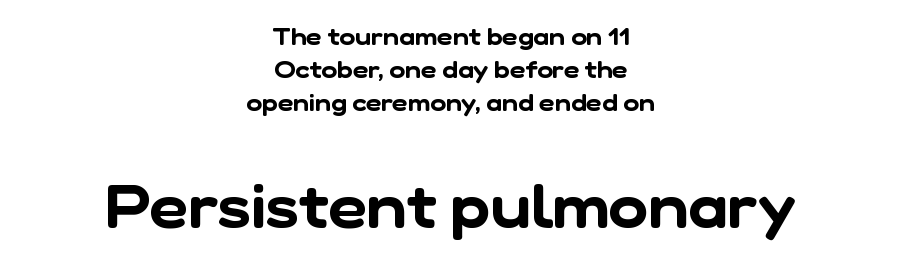
The text was rendered using a sans face with plain stroke endings. Look at the tracking — it's just the regular setting, nothing added. Proportional: the letters do not fall into vertical columns. Character size in the trailing block exceeds that of the leading block.
